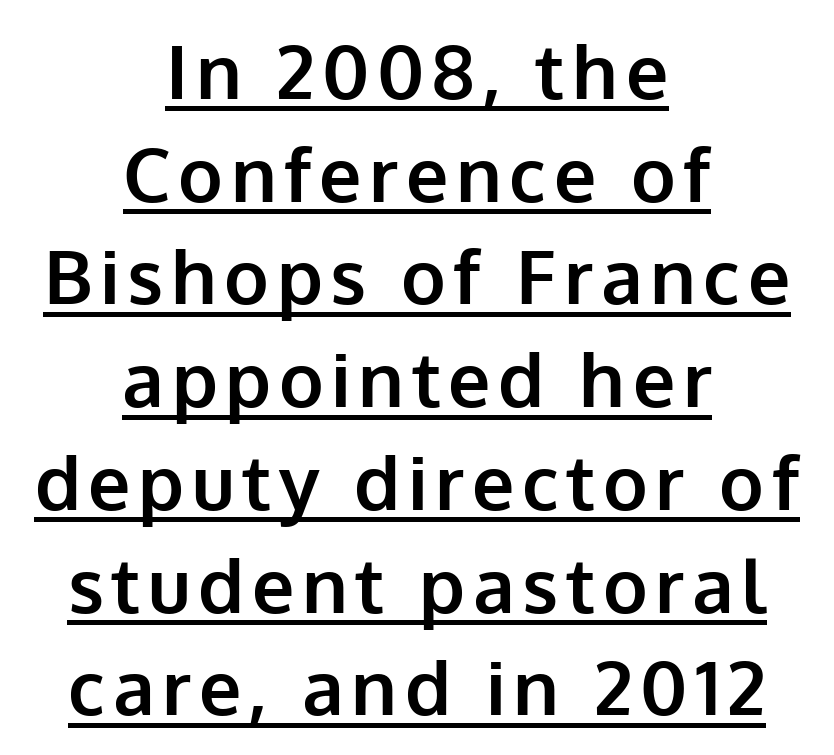
Interline gaps are of average width in this sample. The axis of the letterforms is exactly vertical. Unlike a traditional serif, this face leaves its strokes unadorned. Layout note: lines centered. The face used here appears with an underline applied.
